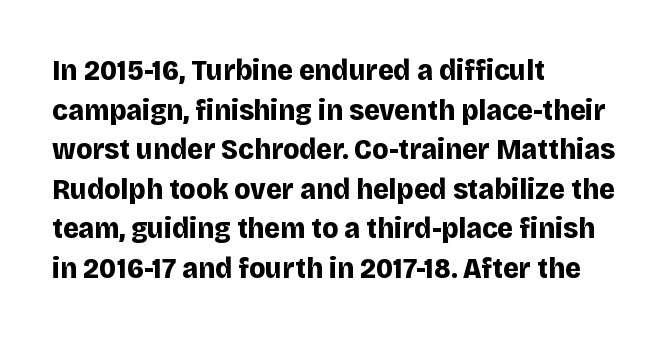
Only glyphs here, with clear space below each row. If you drew a line through each stem, it would be perfectly vertical. Leading matches the norm, producing a regular column. You'd pick this weight for a headline — it's a proper bold. Reading down the block, your eye returns to a fixed left position each line.
